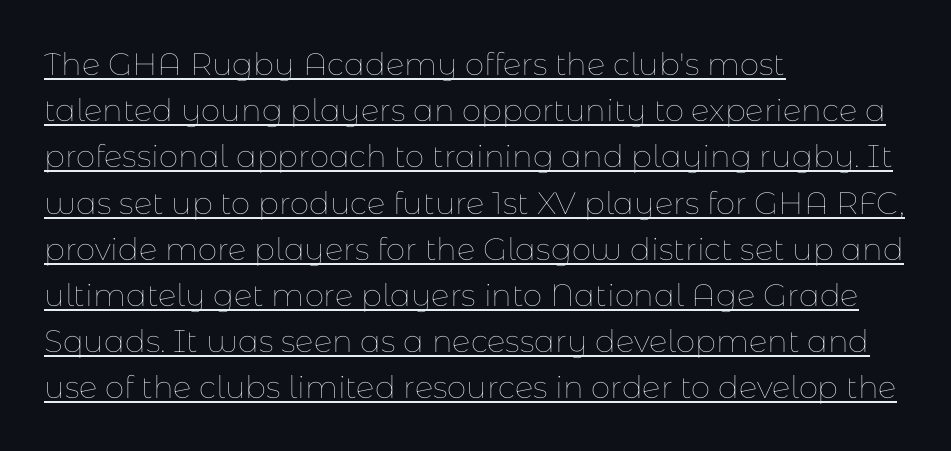
The image shows 31 px thin type, upright; set left-aligned, normal line spacing (1.49x), normal letter spacing, underlined; low stroke contrast and a medium x-height.
